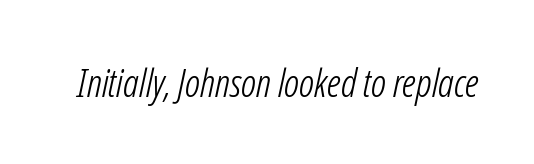
Underlining? Definitely not there. A typesetter would mark this as italic. These lines are rendered in a variable-pitch font. Between one letter and the next there's only the usual sliver of space.
